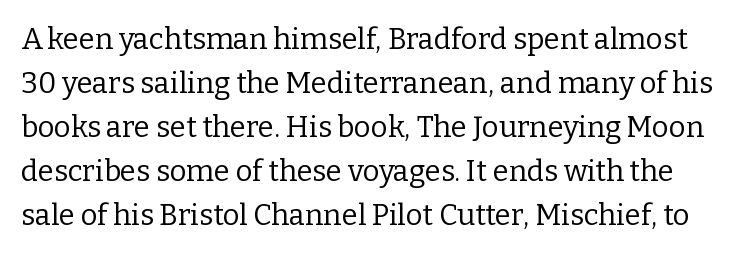
Beneath every word, the page is bare. Character widths vary here, with narrow letters taking less room than wide ones. Italic? Not at all — the glyphs are vertical. Serifs: yes, visible at the terminals of the letterforms. There is no visible air inserted between adjacent glyphs. Letters have the restrained weight of plain body copy at most.
